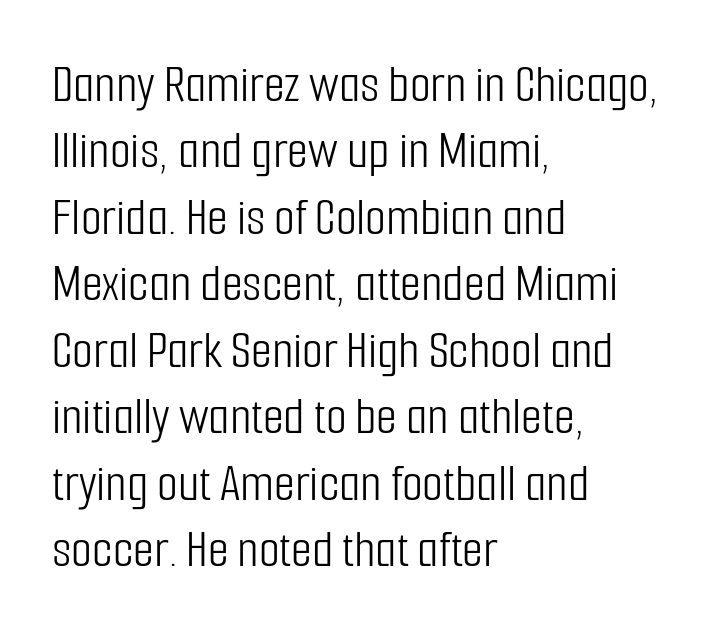
The image shows 54 px light, condensed sans-serif type, upright; set left-aligned, line spacing 1.23x, normal letter spacing, not underlined; low stroke contrast and a medium x-height.
